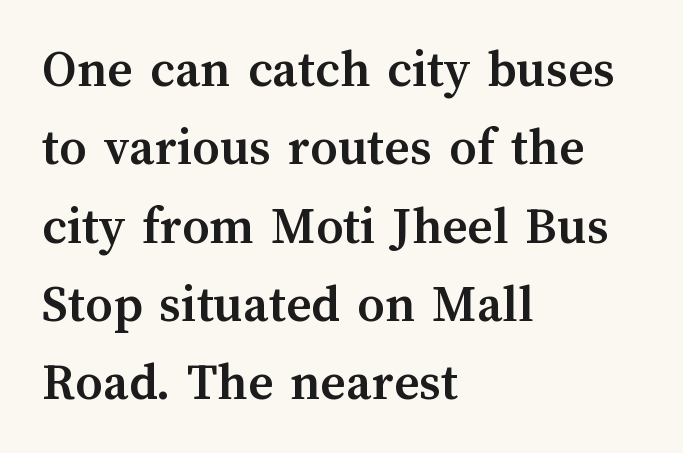
The image shows 54 px semibold type, upright; set left-aligned, normal line spacing (1.45x), normal letter spacing, not underlined; medium stroke contrast and a medium x-height.
